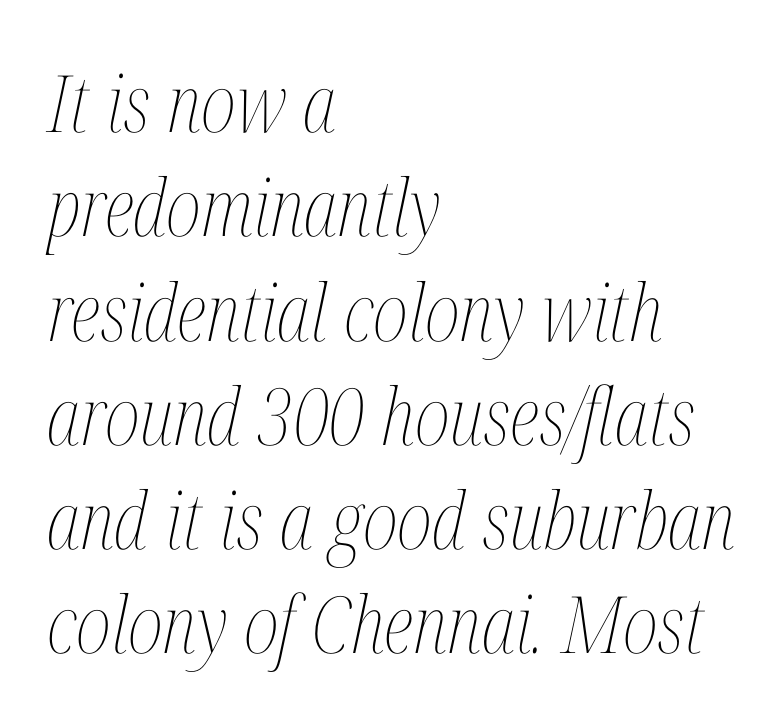
{"italic": "yes", "lean": "right", "slant_degrees": 12, "bold": "no", "weight": "thin", "width": "condensed", "stroke_contrast": "medium", "x_height": "medium", "monospaced": "no", "underline": "no", "align": "left", "line_spacing": "normal", "line_spacing_ratio": 1.32, "letter_spacing": "normal", "letter_spacing_em": 0.0, "glyph_px": 79}
